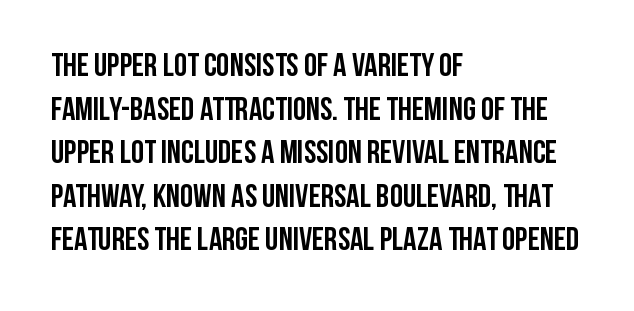
Q: Is the text bold? A: Yes.
Q: Is the text italic (slanted)? A: No, it is upright.
Q: Is the typeface a serif or a sans-serif typeface? A: Sans-serif.
Q: Is the text underlined? A: No.
Q: How is the paragraph aligned? A: Left-aligned.
Q: Is the spacing between letters normal or unusually wide? A: Normal.
Q: Is the spacing between lines tight, normal or loose? A: Normal.
Q: Width (condensed, normal, or wide)? A: Condensed.
Q: Stroke contrast? A: Low.
Q: x-height? A: Large.
Q: Monospaced? A: No.
